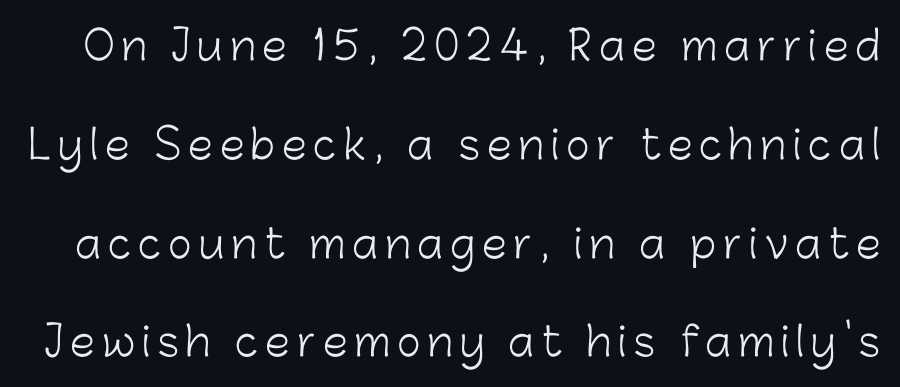
{"serif": "no", "italic": "no", "bold": "no", "weight": "light", "width": "normal", "stroke_contrast": "low", "x_height": "medium", "monospaced": "no", "underline": "no", "line_spacing": "loose", "line_spacing_ratio": 2.47, "glyph_px": 40}
